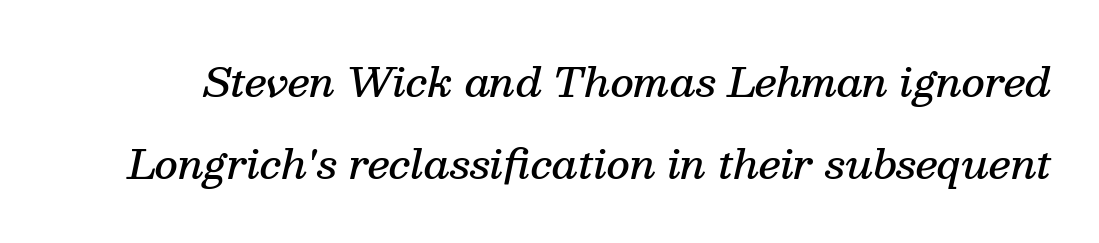
{"serif": "yes", "italic": "yes", "lean": "right", "slant_degrees": 13, "bold": "semi", "weight": "semibold", "width": "normal", "stroke_contrast": "medium", "x_height": "medium", "monospaced": "no", "underline": "no", "line_spacing": "loose", "line_spacing_ratio": 2.05, "letter_spacing": "normal", "letter_spacing_em": 0.0, "glyph_px": 40}
